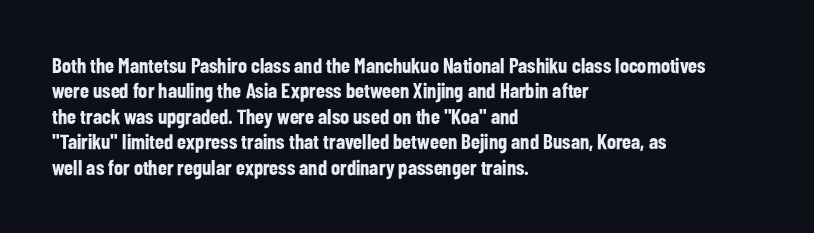
Q: Is the text bold? A: Yes.
Q: Is the text italic (slanted)? A: No, it is upright.
Q: Is the text underlined? A: No.
Q: How is the paragraph aligned? A: Left-aligned.
Q: Is the spacing between letters normal or unusually wide? A: Normal.
